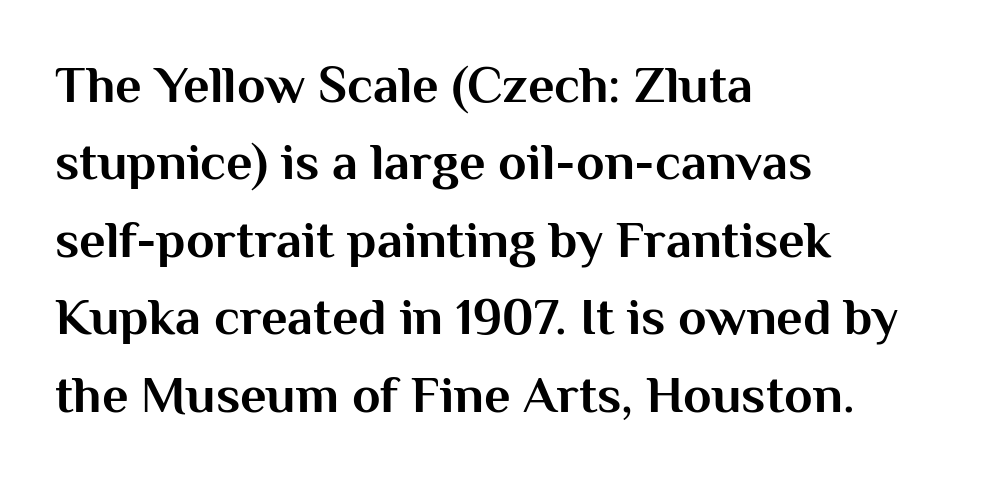
Q: Is the text bold? A: Yes.
Q: Is the text italic (slanted)? A: No, it is upright.
Q: Is the typeface a serif or a sans-serif typeface? A: Sans-serif.
Q: Is the text underlined? A: No.
Q: How is the paragraph aligned? A: Left-aligned.
Q: Is the spacing between letters normal or unusually wide? A: Normal.
Q: Is the spacing between lines tight, normal or loose? A: Normal.
Q: Width (condensed, normal, or wide)? A: Normal.
Q: Stroke contrast? A: Medium.
Q: x-height? A: Medium.
Q: Monospaced? A: No.
